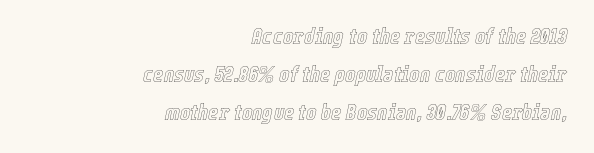
{"italic": "yes", "lean": "right", "slant_degrees": 12, "underline": "no", "align": "right", "line_spacing_ratio": 1.73, "letter_spacing": "normal", "letter_spacing_em": 0.0, "glyph_px": 22}
